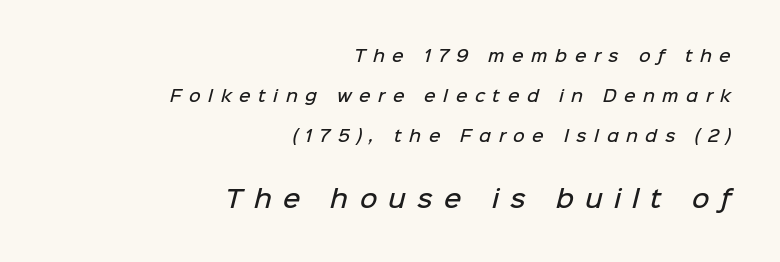
In terms of weight, the rendering is demibold, just under bold. Which chunk is bigger? The second one — the bottom block dwarfs the top. If you drew a ruler down the right edge, every line would touch it. A typesetter would call this leading open, well beyond the default. Unmarked baselines from the first word to the last. This rendering widens character spacing well past its baseline value.
